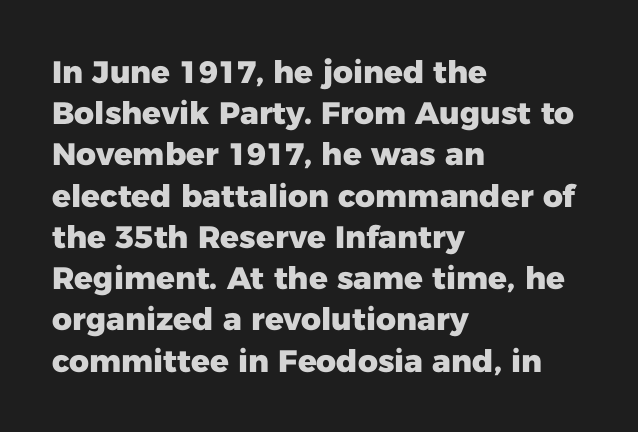
Q: Is the text bold? A: Yes.
Q: Is the text italic (slanted)? A: No, it is upright.
Q: Is the typeface a serif or a sans-serif typeface? A: Sans-serif.
Q: Is the text underlined? A: No.
Q: How is the paragraph aligned? A: Left-aligned.
Q: Is the spacing between letters normal or unusually wide? A: Normal.
Q: Is the spacing between lines tight, normal or loose? A: Normal.
Q: Width (condensed, normal, or wide)? A: Normal.
Q: Stroke contrast? A: Low.
Q: x-height? A: Medium.
Q: Monospaced? A: No.
